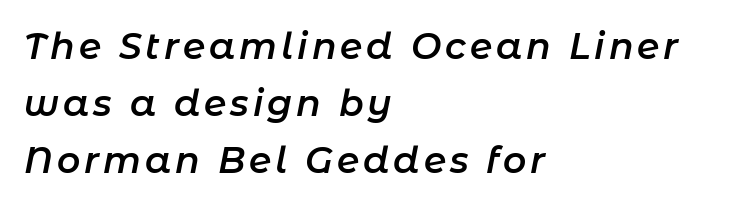
I'd describe the lettering as semibold — firm but not a full bold. The text block is weighted toward the left margin, trailing off unevenly rightward. Varying glyph widths throughout — classic text-font behaviour. One glance says typical: line gaps are just what's usual.
